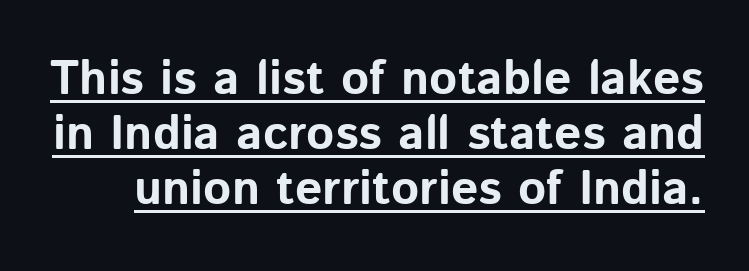
Q: Is the text bold? A: Yes.
Q: Is the text italic (slanted)? A: No, it is upright.
Q: Is the typeface a serif or a sans-serif typeface? A: Sans-serif.
Q: Is the text underlined? A: Yes.
Q: Is the spacing between letters normal or unusually wide? A: Normal.
Q: Is the spacing between lines tight, normal or loose? A: Tight.
Q: Width (condensed, normal, or wide)? A: Normal.
Q: Stroke contrast? A: Low.
Q: x-height? A: Medium.
Q: Monospaced? A: No.
